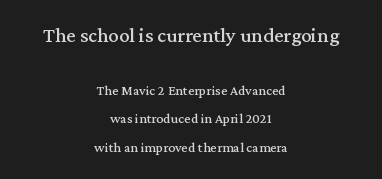
The image shows 21 px text type, upright; set centered, loose line spacing (2.02x), normal letter spacing, not underlined; the first (top) block is 1.5x larger.
